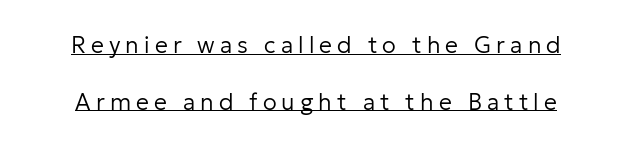
The image shows 23 px text type, upright; set loose line spacing (2.46x), unusually wide letter spacing (+0.22 em), underlined.
